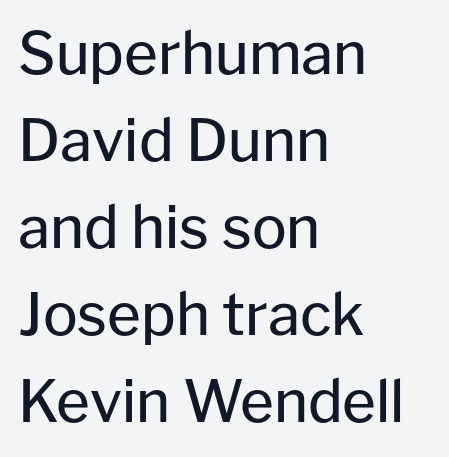
The image shows 58 px regular-weight sans-serif type, upright; set left-aligned, normal line spacing (1.5x), normal letter spacing, not underlined; low stroke contrast and a medium x-height.
